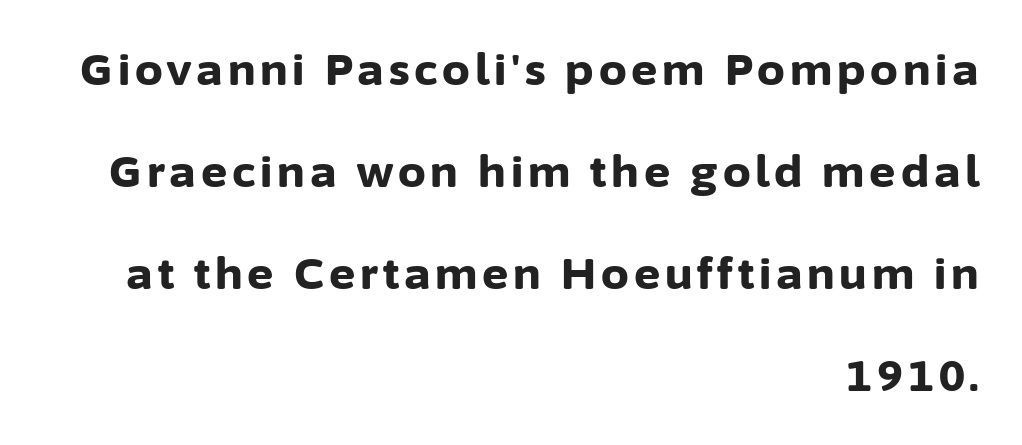
The letters carry no serifs — their stems end cleanly without finishing strokes. Leading is clearly above the norm, producing a sparse column. This rendering uses right alignment, leaving the left contour irregular. The passage shown is emphatically bold.
